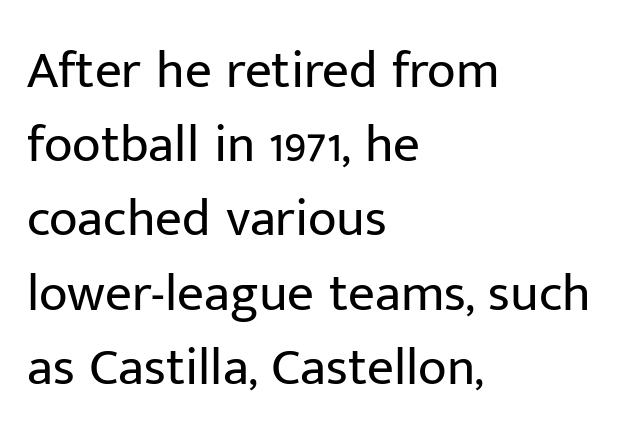
{"serif": "no", "italic": "no", "bold": "no", "weight": "regular", "width": "normal", "stroke_contrast": "low", "x_height": "medium", "monospaced": "no", "underline": "no", "align": "left", "line_spacing": "normal", "line_spacing_ratio": 1.4, "letter_spacing": "normal", "letter_spacing_em": 0.0, "glyph_px": 53}
